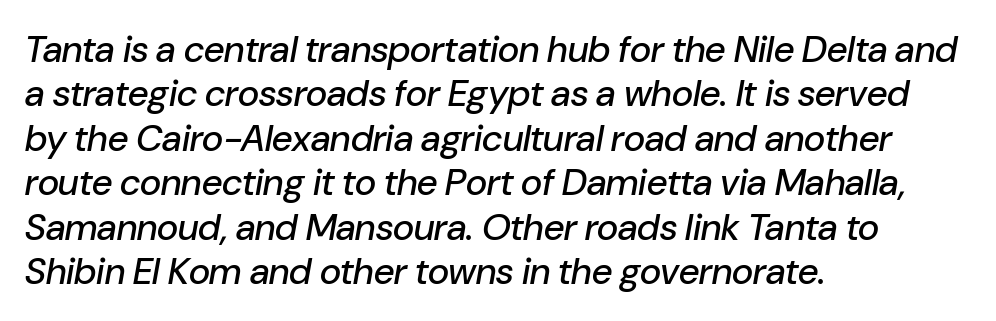
Q: Is the text italic (slanted)? A: Yes, it leans right by about 10 degrees.
Q: Is the text underlined? A: No.
Q: How is the paragraph aligned? A: Left-aligned.
Q: Is the spacing between letters normal or unusually wide? A: Normal.
Q: Width (condensed, normal, or wide)? A: Normal.
Q: Stroke contrast? A: Low.
Q: x-height? A: Medium.
Q: Monospaced? A: No.
